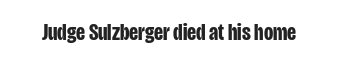
The image shows 24 px bold type, upright; set normal letter spacing, not underlined.
